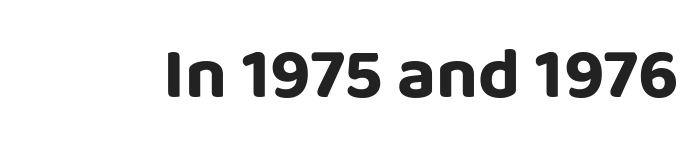
Q: Is the text bold? A: Yes.
Q: Is the text italic (slanted)? A: No, it is upright.
Q: Is the typeface a serif or a sans-serif typeface? A: Sans-serif.
Q: Is the text underlined? A: No.
Q: Is the spacing between letters normal or unusually wide? A: Normal.
Q: Width (condensed, normal, or wide)? A: Normal.
Q: Stroke contrast? A: Low.
Q: x-height? A: Large.
Q: Monospaced? A: No.
